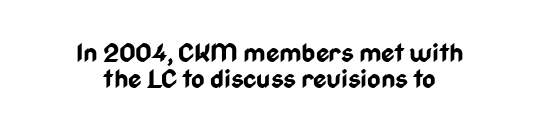
Does the copy run flush right? No — it is centered line by line. The axis of the letterforms is exactly vertical. This rendering leaves character spacing at its baseline value. I'd describe the lettering as bold — thick and assertive. Successive baselines arrive quickly, one right under another.
